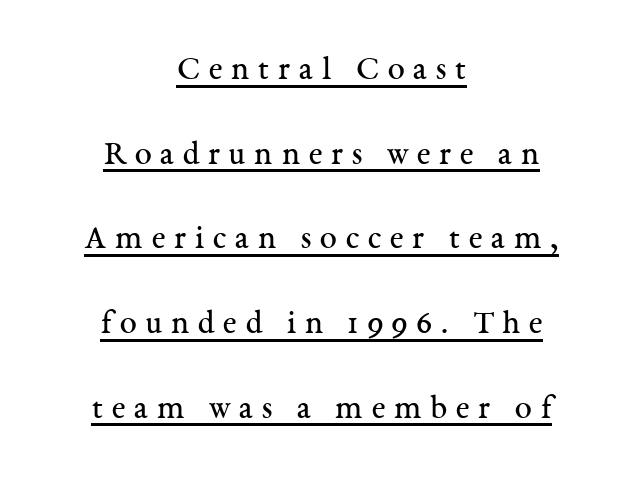
Q: Is the text bold? A: No.
Q: Is the text italic (slanted)? A: No, it is upright.
Q: Is the typeface a serif or a sans-serif typeface? A: Serif.
Q: Is the text underlined? A: Yes.
Q: How is the paragraph aligned? A: Centered.
Q: Is the spacing between letters normal or unusually wide? A: Unusually wide.
Q: Is the spacing between lines tight, normal or loose? A: Loose.
Q: Width (condensed, normal, or wide)? A: Normal.
Q: Stroke contrast? A: Medium.
Q: x-height? A: Medium.
Q: Monospaced? A: No.
